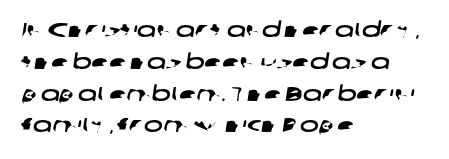
Horizontal alignment here is leftward, the default for most running prose. A typesetter would call this leading conventional body-copy spacing. The space beneath each line is pristine and unruled. This sample uses plain, unmodified letter spacing.
